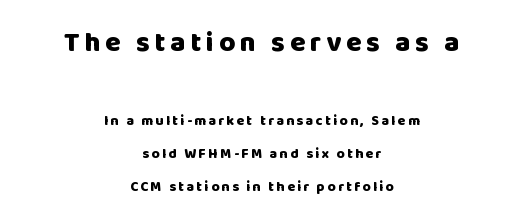
The image shows 28 px heavy sans-serif type, upright; set centered, loose line spacing (2.37x), not underlined; the first (top) block is 2.0x larger; low stroke contrast and a large x-height.
